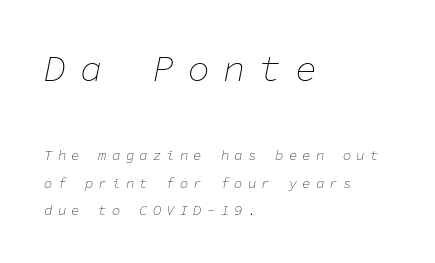
The image shows 37 px thin type, italic (leaning right), monospaced; set left-aligned, loose line spacing (1.96x), unusually wide letter spacing (+0.37 em), not underlined; the first (top) block is 2.64x larger; low stroke contrast and a medium x-height.
